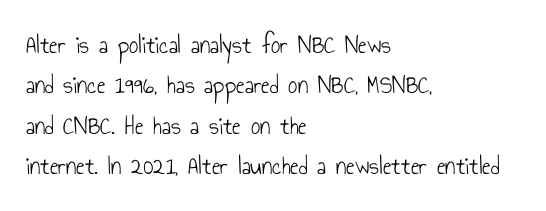
The image shows 26 px text type, upright; set left-aligned, normal line spacing (1.55x), normal letter spacing, not underlined.
